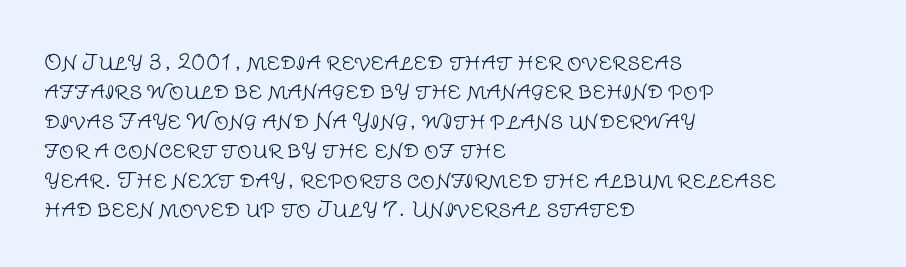
The image shows 21 px text type; set left-aligned, normal line spacing (1.4x), normal letter spacing, not underlined.
